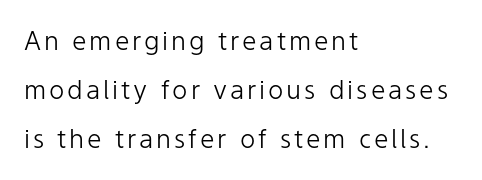
Q: Is the text bold? A: No.
Q: Is the text italic (slanted)? A: No, it is upright.
Q: Is the text underlined? A: No.
Q: How is the paragraph aligned? A: Left-aligned.
